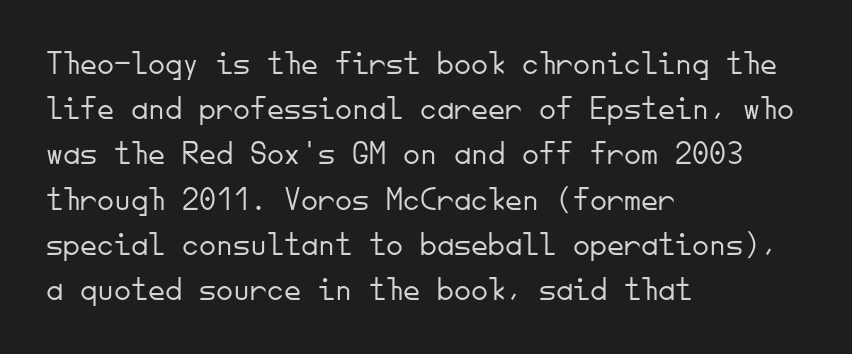
The font's upright variant was chosen for this text. Compared with a typical body face, this is equally light or lighter still. Interline gaps are of average width in this sample. How are the letters spaced? Ordinarily, with no added tracking.
